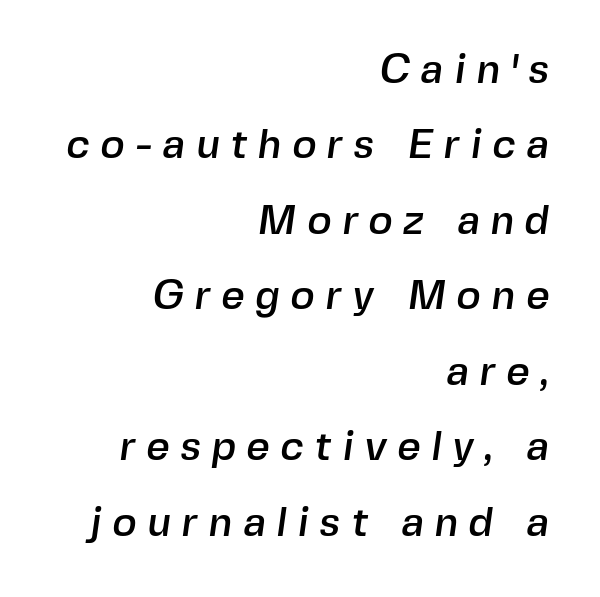
The image shows 41 px sans-serif type; set right-aligned, line spacing 1.84x, unusually wide letter spacing (+0.26 em), not underlined; a medium x-height.
